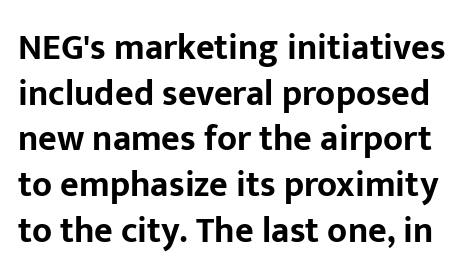
The image shows 36 px bold sans-serif type, upright; set normal line spacing (1.27x), normal letter spacing, not underlined; low stroke contrast and a medium x-height.
